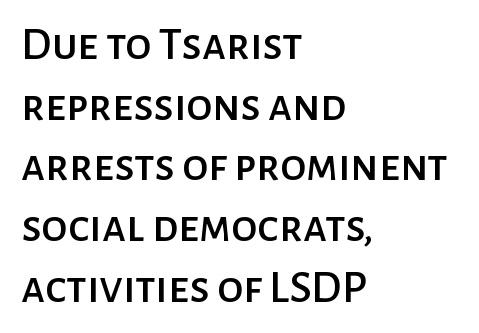
Q: Is the text italic (slanted)? A: No, it is upright.
Q: Is the typeface a serif or a sans-serif typeface? A: Sans-serif.
Q: Is the text underlined? A: No.
Q: How is the paragraph aligned? A: Left-aligned.
Q: Is the spacing between letters normal or unusually wide? A: Normal.
Q: Is the spacing between lines tight, normal or loose? A: Normal.
Q: Width (condensed, normal, or wide)? A: Normal.
Q: Stroke contrast? A: Low.
Q: x-height? A: Medium.
Q: Monospaced? A: No.
